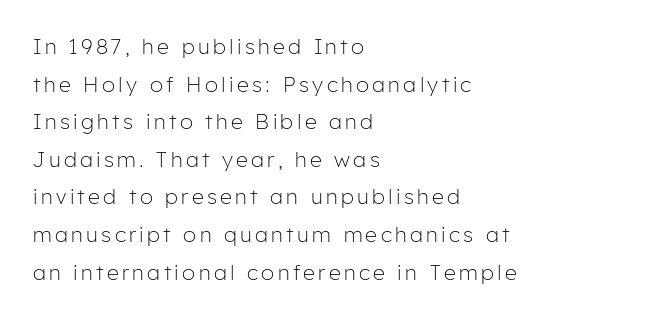
Q: Is the text bold? A: No.
Q: Is the text italic (slanted)? A: No, it is upright.
Q: Is the text underlined? A: No.
Q: How is the paragraph aligned? A: Left-aligned.
